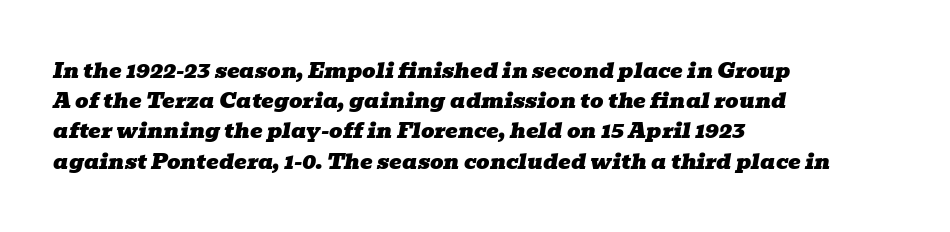
The image shows 21 px text type, italic (leaning right); set left-aligned, normal line spacing (1.44x), normal letter spacing, not underlined.
